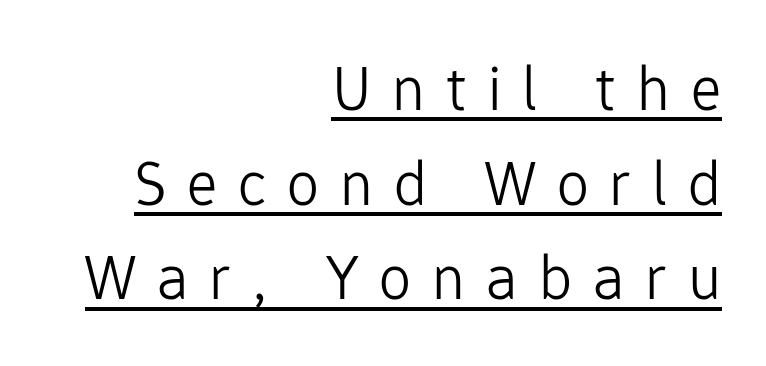
These lines are rendered in a variable-pitch font. Counters stay open thanks to moderate or lighter strokes. The font family rendered here belongs to the sans-serif group. The lettering stays uniformly vertical, giving the passage a roman look. Students, observe the line beneath the letters — that is underlining. One-word summary of the alignment: right.
